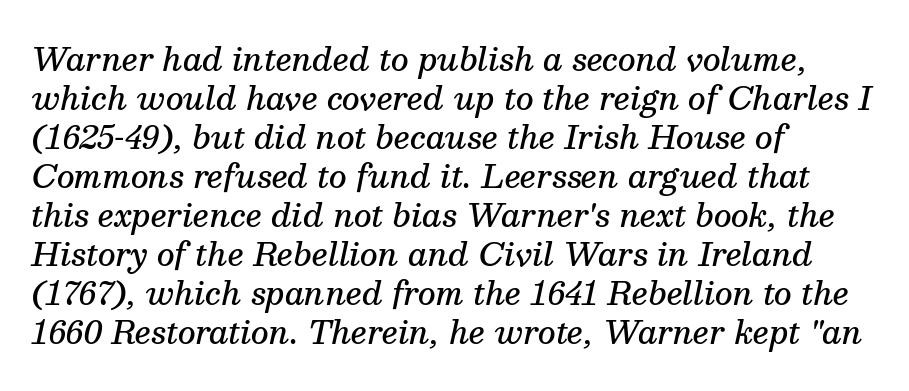
Q: Is the text bold? A: Semi-bold.
Q: Is the text italic (slanted)? A: Yes, it leans right by about 13 degrees.
Q: Is the typeface a serif or a sans-serif typeface? A: Serif.
Q: Is the text underlined? A: No.
Q: How is the paragraph aligned? A: Left-aligned.
Q: Is the spacing between letters normal or unusually wide? A: Normal.
Q: Is the spacing between lines tight, normal or loose? A: Normal.
Q: Width (condensed, normal, or wide)? A: Normal.
Q: Stroke contrast? A: Medium.
Q: x-height? A: Medium.
Q: Monospaced? A: No.
